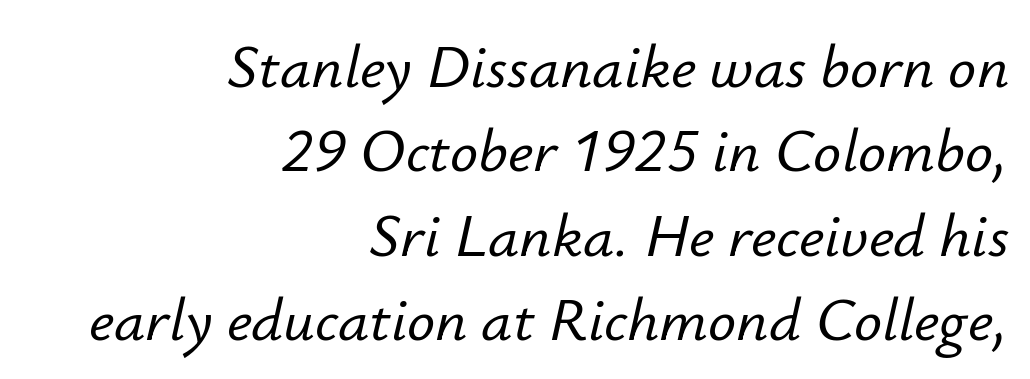
Q: Is the text italic (slanted)? A: Yes, it leans right by about 12 degrees.
Q: Is the text underlined? A: No.
Q: How is the paragraph aligned? A: Right-aligned.
Q: Is the spacing between letters normal or unusually wide? A: Normal.
Q: Is the spacing between lines tight, normal or loose? A: Normal.
Q: Width (condensed, normal, or wide)? A: Normal.
Q: Stroke contrast? A: Low.
Q: x-height? A: Small.
Q: Monospaced? A: No.
